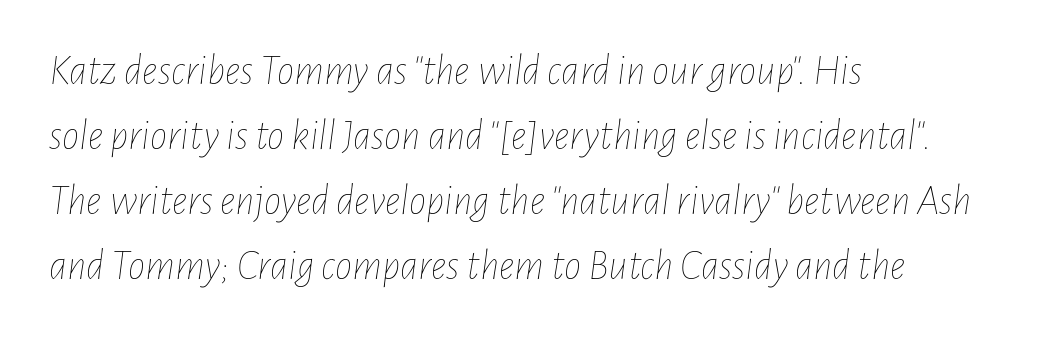
{"italic": "yes", "lean": "right", "slant_degrees": 7, "bold": "no", "weight": "thin", "width": "condensed", "stroke_contrast": "low", "x_height": "medium", "monospaced": "no", "underline": "no", "align": "left", "line_spacing": "normal", "line_spacing_ratio": 1.51, "letter_spacing": "normal", "letter_spacing_em": 0.0, "glyph_px": 43}
